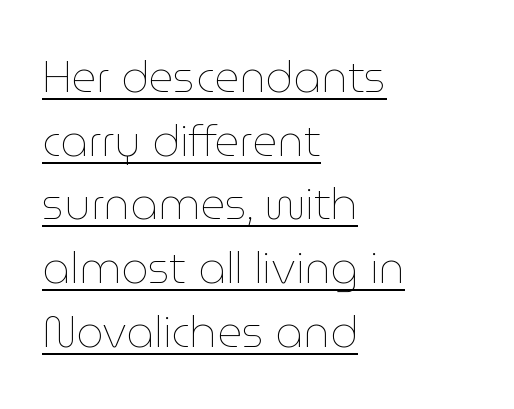
Q: Is the text bold? A: No.
Q: Is the text italic (slanted)? A: No, it is upright.
Q: Is the text underlined? A: Yes.
Q: How is the paragraph aligned? A: Left-aligned.
Q: Is the spacing between letters normal or unusually wide? A: Normal.
Q: Is the spacing between lines tight, normal or loose? A: Normal.
Q: Width (condensed, normal, or wide)? A: Normal.
Q: Stroke contrast? A: Low.
Q: x-height? A: Medium.
Q: Monospaced? A: No.
